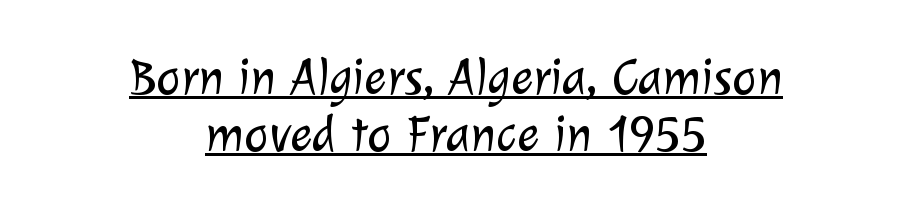
This sample uses a sans-serif face. What's the leading like? Squeezed, with rows nearly overlapping. The gaps between neighbouring characters are ordinary and unremarkable. This rendering uses center alignment, leaving both contours irregular but symmetric. The cut favours lightness, reaching ordinary text weight at its darkest. The words here are underlined.
